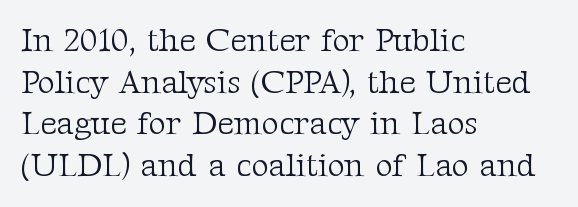
Q: Is the text bold? A: No.
Q: Is the text italic (slanted)? A: No, it is upright.
Q: Is the typeface a serif or a sans-serif typeface? A: Serif.
Q: Is the text underlined? A: No.
Q: How is the paragraph aligned? A: Left-aligned.
Q: Is the spacing between letters normal or unusually wide? A: Normal.
Q: Is the spacing between lines tight, normal or loose? A: Normal.
Q: Width (condensed, normal, or wide)? A: Normal.
Q: Stroke contrast? A: Medium.
Q: x-height? A: Medium.
Q: Monospaced? A: No.
